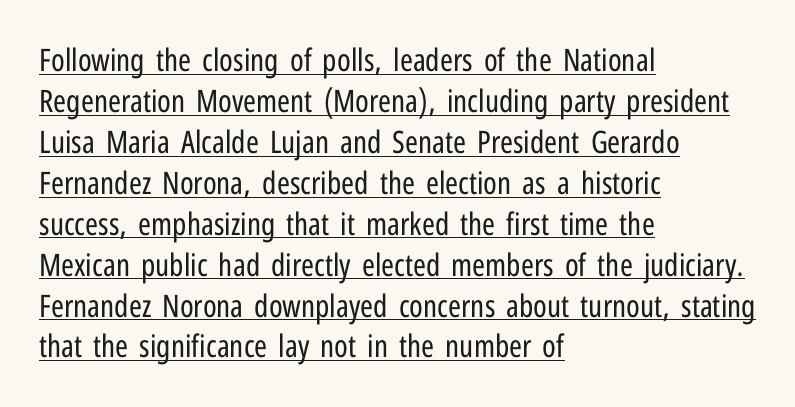
Q: Is the text bold? A: No.
Q: Is the text italic (slanted)? A: No, it is upright.
Q: Is the typeface a serif or a sans-serif typeface? A: Sans-serif.
Q: Is the text underlined? A: Yes.
Q: How is the paragraph aligned? A: Left-aligned.
Q: Is the spacing between letters normal or unusually wide? A: Normal.
Q: Is the spacing between lines tight, normal or loose? A: Normal.
Q: Width (condensed, normal, or wide)? A: Condensed.
Q: Stroke contrast? A: Low.
Q: x-height? A: Medium.
Q: Monospaced? A: No.
